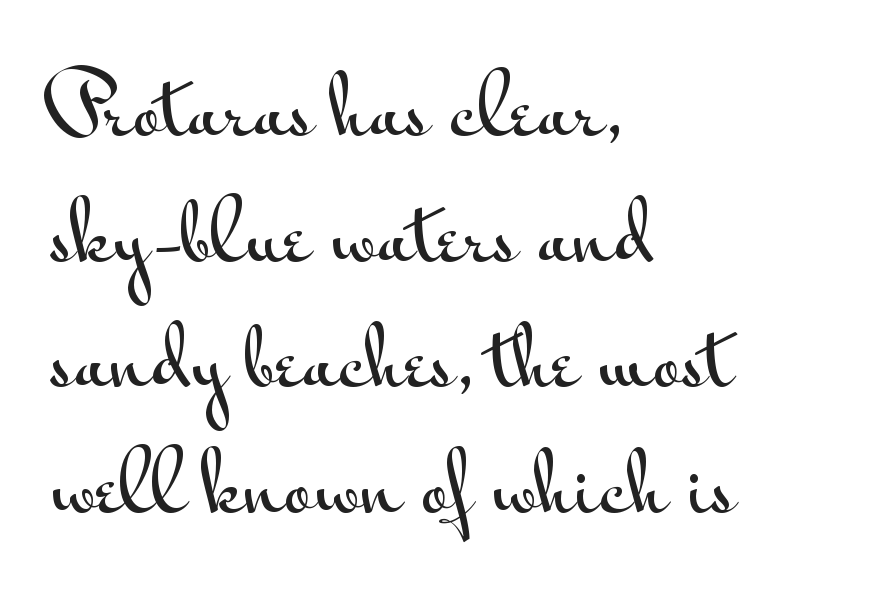
{"serif": "no", "width": "wide", "stroke_contrast": "medium", "x_height": "small", "monospaced": "no", "underline": "no", "align": "left", "line_spacing": "normal", "line_spacing_ratio": 1.59, "letter_spacing": "normal", "letter_spacing_em": 0.0, "glyph_px": 79}
